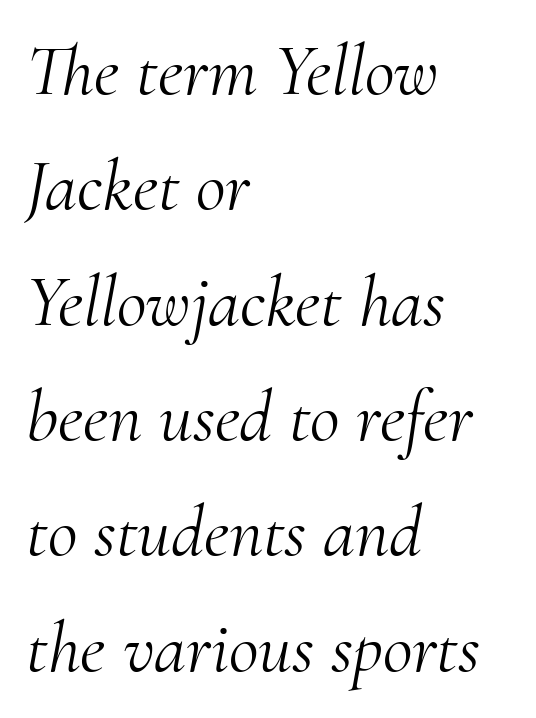
{"serif": "yes", "italic": "yes", "lean": "right", "slant_degrees": 10, "bold": "no", "weight": "light", "width": "normal", "stroke_contrast": "medium", "x_height": "small", "monospaced": "no", "underline": "no", "align": "left", "line_spacing": "normal", "line_spacing_ratio": 1.58, "letter_spacing": "normal", "letter_spacing_em": 0.0, "glyph_px": 73}
